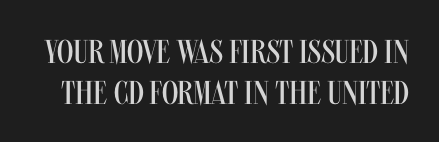
{"serif": "no", "italic": "no", "bold": "no", "weight": "regular", "width": "condensed", "stroke_contrast": "medium", "x_height": "large", "monospaced": "no", "underline": "no", "line_spacing": "normal", "line_spacing_ratio": 1.25, "letter_spacing": "normal", "letter_spacing_em": 0.0, "glyph_px": 33}
